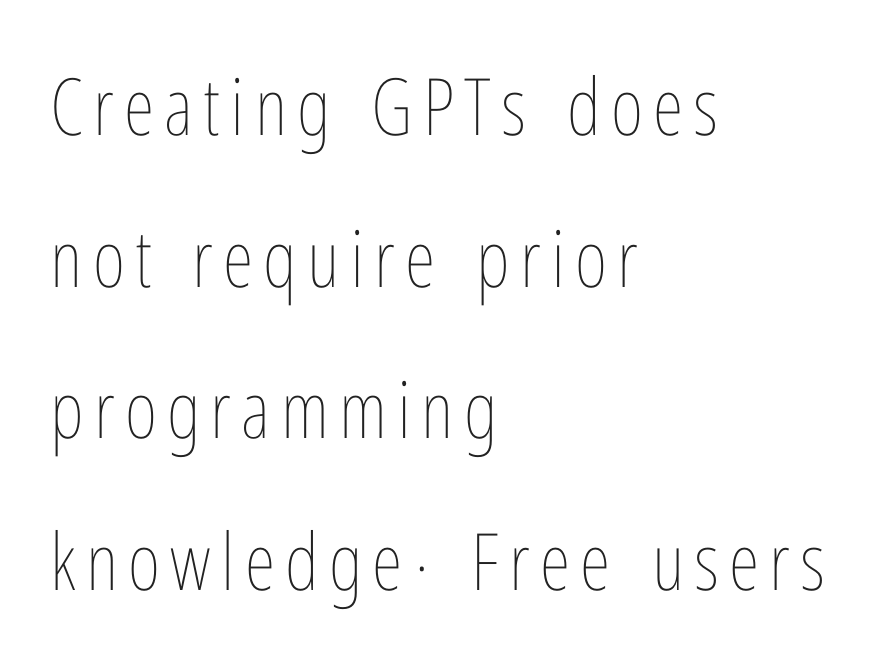
{"italic": "no", "bold": "no", "weight": "thin", "width": "condensed", "stroke_contrast": "low", "x_height": "medium", "monospaced": "no", "underline": "no", "align": "left", "line_spacing": "loose", "line_spacing_ratio": 1.92, "glyph_px": 79}
